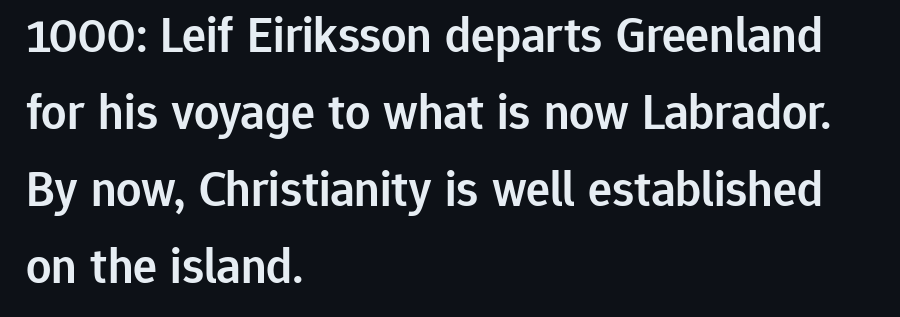
{"serif": "no", "italic": "no", "bold": "semi", "weight": "semibold", "width": "normal", "stroke_contrast": "low", "x_height": "medium", "monospaced": "no", "underline": "no", "align": "left", "line_spacing": "normal", "line_spacing_ratio": 1.54, "letter_spacing": "normal", "letter_spacing_em": 0.0, "glyph_px": 50}
